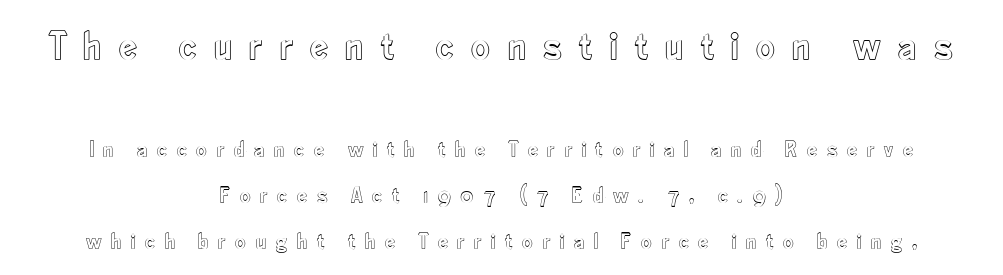
{"italic": "no", "width": "condensed", "x_height": "small", "monospaced": "no", "underline": "no", "align": "center", "line_spacing": "loose", "line_spacing_ratio": 2.0, "letter_spacing": "wide", "letter_spacing_em": 0.41, "larger_block": "first", "size_ratio": 1.78, "glyph_px": 41}
